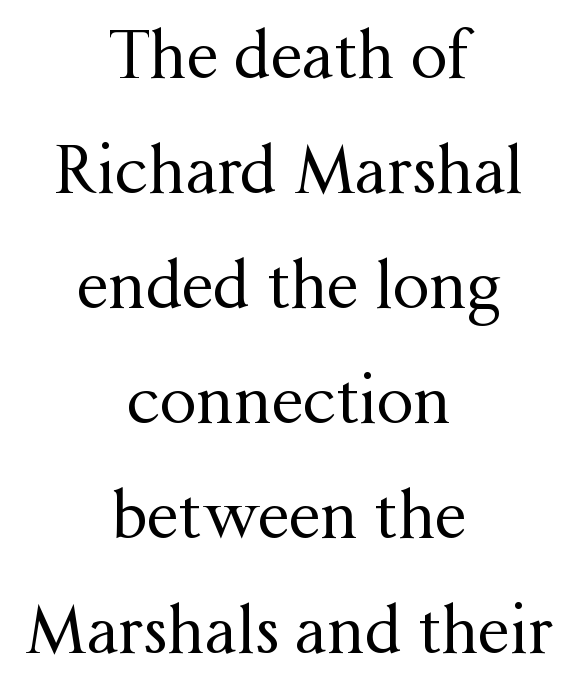
Does extra space separate the letters? No, they use regular spacing. The lines are quadded center. Lines of text with bare space underneath. Unlike a clean sans, this face finishes its strokes with serifs. Here the designer chose a conventional face with non-uniform glyph widths. These lines were composed using upright roman letters.
